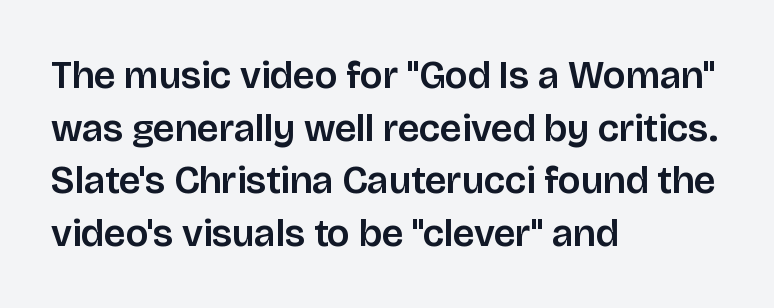
The image shows 39 px sans-serif type, upright; set left-aligned, normal line spacing (1.35x), normal letter spacing, not underlined; low stroke contrast and a large x-height.
